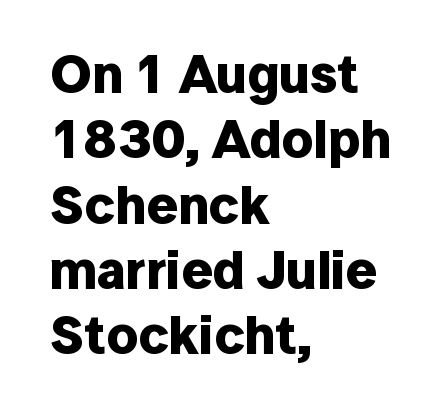
The image shows 54 px bold sans-serif type, upright; set left-aligned, line spacing 1.21x, normal letter spacing, not underlined; low stroke contrast and a medium x-height.
